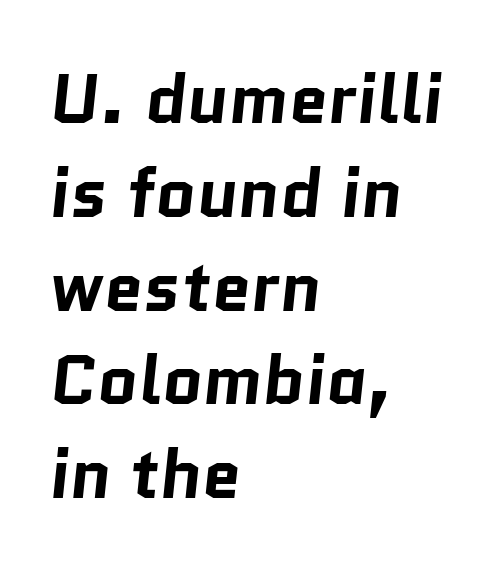
The image shows 70 px bold sans-serif type; set left-aligned, normal line spacing (1.34x), normal letter spacing, not underlined; low stroke contrast and a medium x-height.
